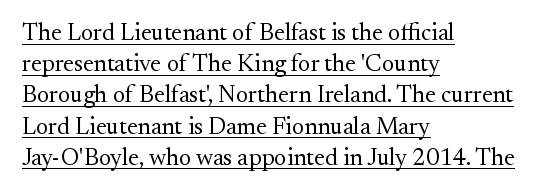
{"italic": "no", "bold": "no", "underline": "yes", "align": "left", "line_spacing": "normal", "line_spacing_ratio": 1.3, "letter_spacing": "normal", "letter_spacing_em": 0.0, "glyph_px": 24}
